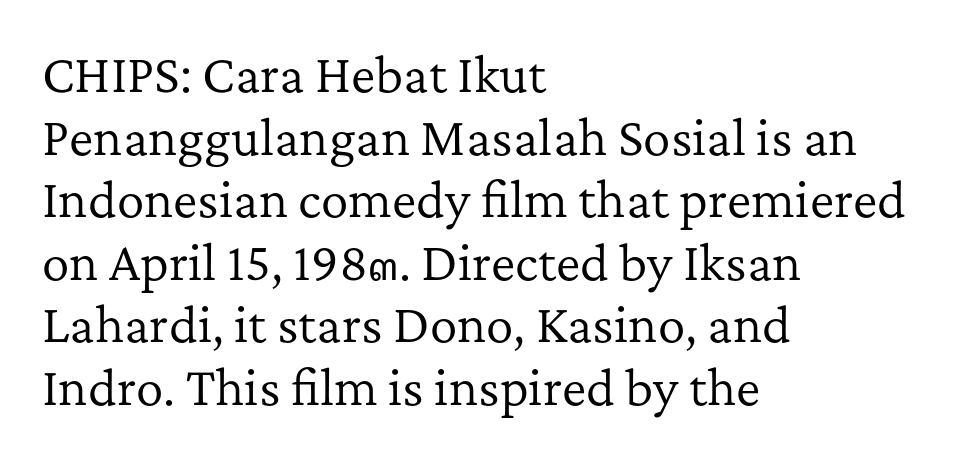
Q: Is the text bold? A: No.
Q: Is the text italic (slanted)? A: No, it is upright.
Q: Is the typeface a serif or a sans-serif typeface? A: Serif.
Q: Is the text underlined? A: No.
Q: How is the paragraph aligned? A: Left-aligned.
Q: Is the spacing between letters normal or unusually wide? A: Normal.
Q: Is the spacing between lines tight, normal or loose? A: Normal.
Q: Width (condensed, normal, or wide)? A: Normal.
Q: Stroke contrast? A: Low.
Q: x-height? A: Medium.
Q: Monospaced? A: No.
